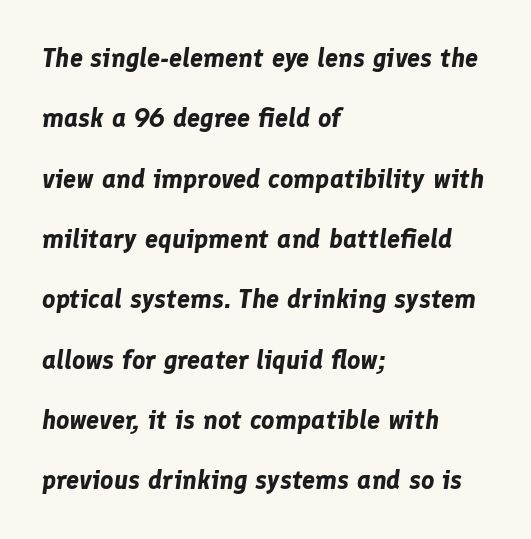
The image shows 26 px bold type, italic (leaning right); set left-aligned, loose line spacing (2.32x), normal letter spacing, not underlined.
